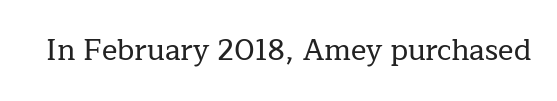
The image shows 29 px serif type, upright; set normal letter spacing, not underlined; low stroke contrast and a medium x-height.
